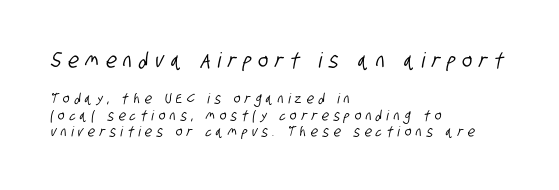
The image shows 21 px text type; set left-aligned, line spacing 1.17x, unusually wide letter spacing (+0.34 em), not underlined; the first (top) block is 1.5x larger.
